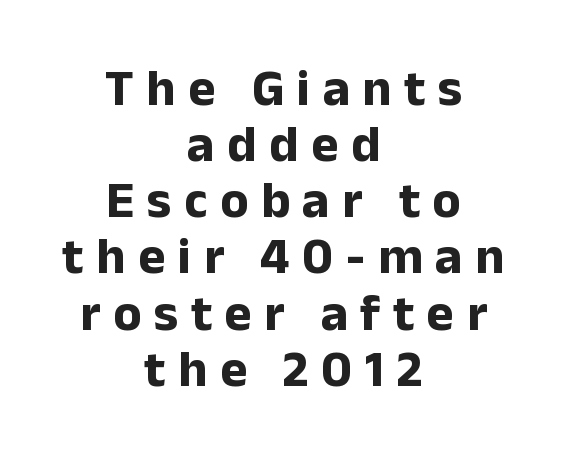
{"serif": "no", "italic": "no", "bold": "yes", "weight": "bold", "width": "normal", "stroke_contrast": "low", "x_height": "medium", "monospaced": "no", "underline": "no", "align": "center", "line_spacing": "tight", "line_spacing_ratio": 1.08, "letter_spacing": "wide", "letter_spacing_em": 0.24, "glyph_px": 52}
